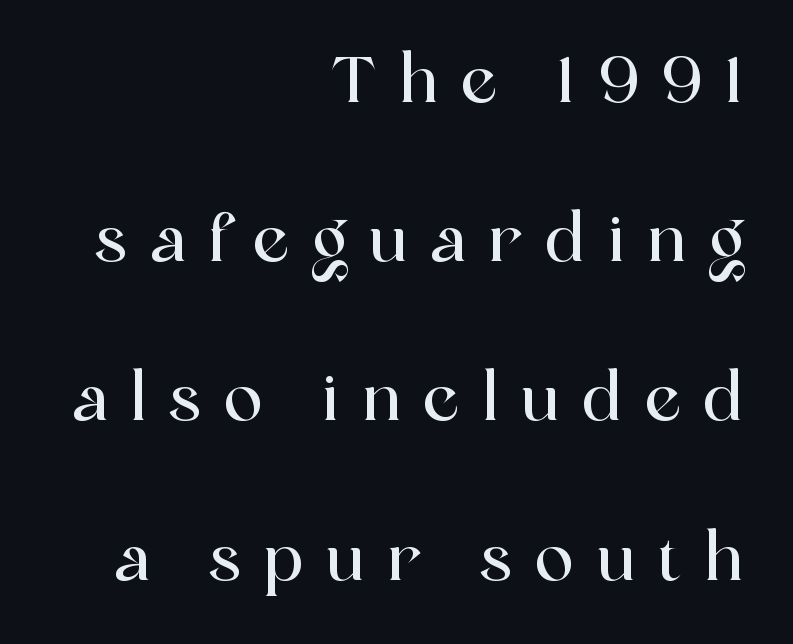
Q: Is the text italic (slanted)? A: No, it is upright.
Q: Is the typeface a serif or a sans-serif typeface? A: Serif.
Q: Is the text underlined? A: No.
Q: How is the paragraph aligned? A: Right-aligned.
Q: Is the spacing between letters normal or unusually wide? A: Unusually wide.
Q: Is the spacing between lines tight, normal or loose? A: Loose.
Q: Width (condensed, normal, or wide)? A: Normal.
Q: x-height? A: Medium.
Q: Monospaced? A: No.
